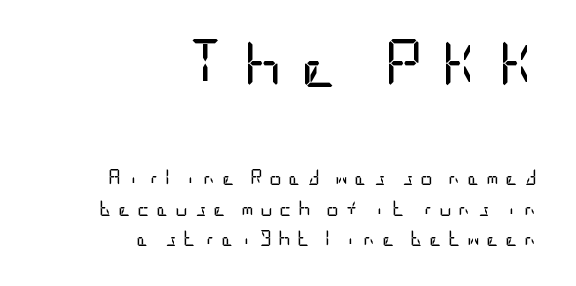
The image shows 48 px regular-weight, condensed sans-serif type, upright; set right-aligned, loose line spacing (1.91x), unusually wide letter spacing (+0.37 em), not underlined; the first (top) block is 3.0x larger; low stroke contrast and a large x-height.
